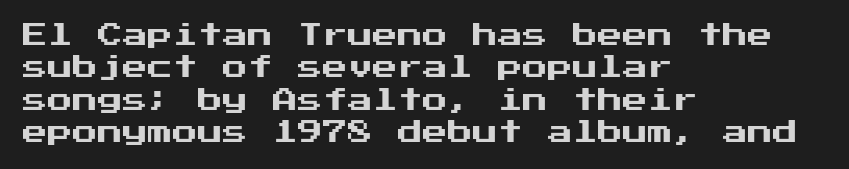
The image shows 25 px text type, upright; set left-aligned, normal line spacing (1.3x), normal letter spacing, not underlined.
